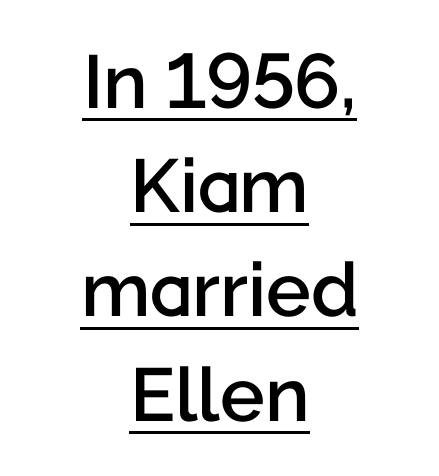
Q: Is the text bold? A: Semi-bold.
Q: Is the text italic (slanted)? A: No, it is upright.
Q: Is the typeface a serif or a sans-serif typeface? A: Sans-serif.
Q: Is the text underlined? A: Yes.
Q: How is the paragraph aligned? A: Centered.
Q: Is the spacing between letters normal or unusually wide? A: Normal.
Q: Is the spacing between lines tight, normal or loose? A: Normal.
Q: Width (condensed, normal, or wide)? A: Normal.
Q: Stroke contrast? A: Low.
Q: x-height? A: Medium.
Q: Monospaced? A: No.
